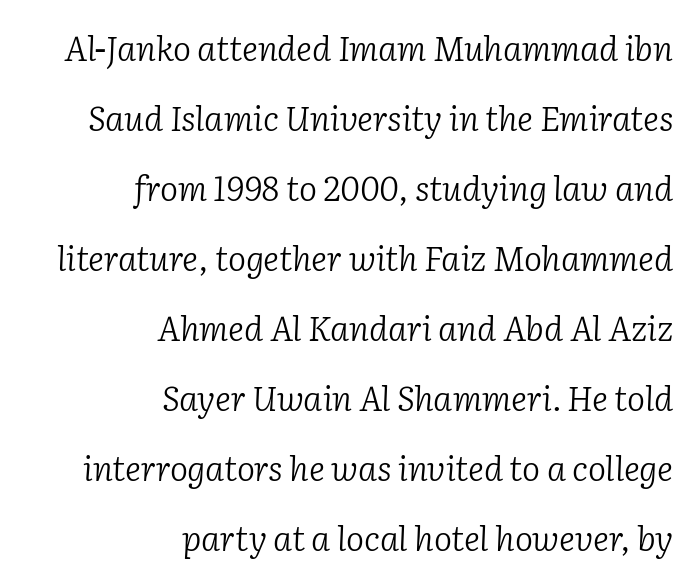
A typesetter would call this proportional, since set widths differ per character. Underline: absent. Slanted lettering throughout. The ragged edge is on the left, which tells us the setting is flush right. The type family on display is of the serif kind.
